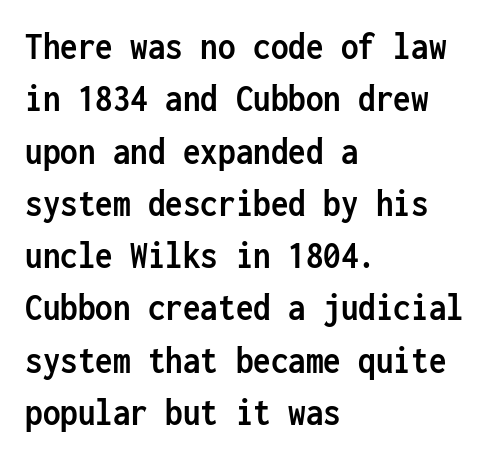
The image shows 39 px semibold, condensed sans-serif type, upright, monospaced; set left-aligned, normal line spacing (1.34x), normal letter spacing, not underlined; low stroke contrast and a medium x-height.
